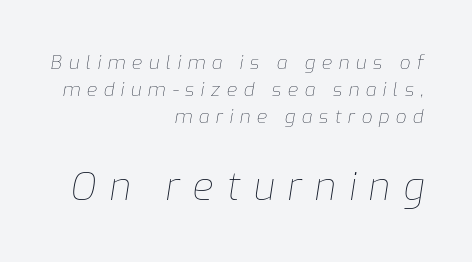
Q: Is the text bold? A: No.
Q: Is the text italic (slanted)? A: Yes, it leans right by about 9 degrees.
Q: Is the text underlined? A: No.
Q: How is the paragraph aligned? A: Right-aligned.
Q: Is the spacing between letters normal or unusually wide? A: Unusually wide.
Q: Is the spacing between lines tight, normal or loose? A: Normal.
Q: Which block of text is set in a larger size, the first (top) or the second (bottom)? A: The second (bottom) one.
Q: Width (condensed, normal, or wide)? A: Normal.
Q: Stroke contrast? A: Low.
Q: x-height? A: Medium.
Q: Monospaced? A: No.
